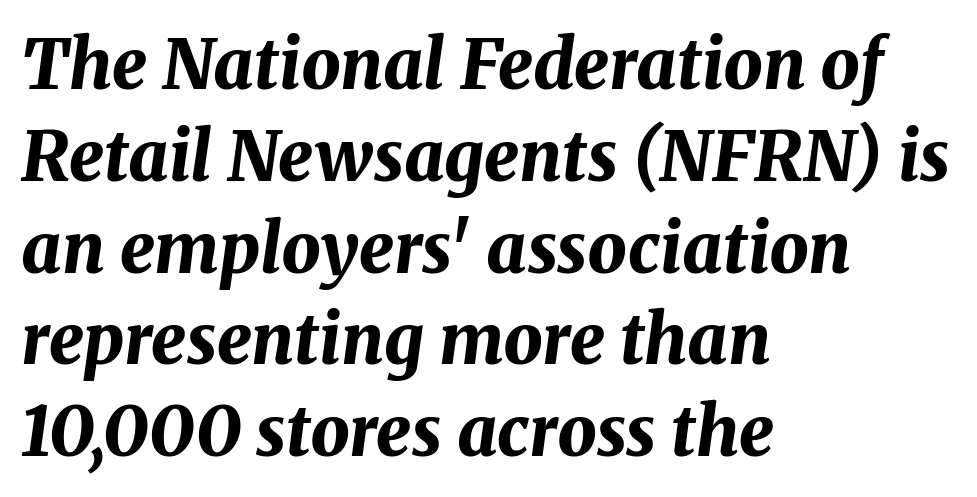
These lines sit exactly where default settings would place them. Casual observation: everything's shoved over to the left. Underline: absent. Its strokes are broad and dark, the hallmark of bold type.
